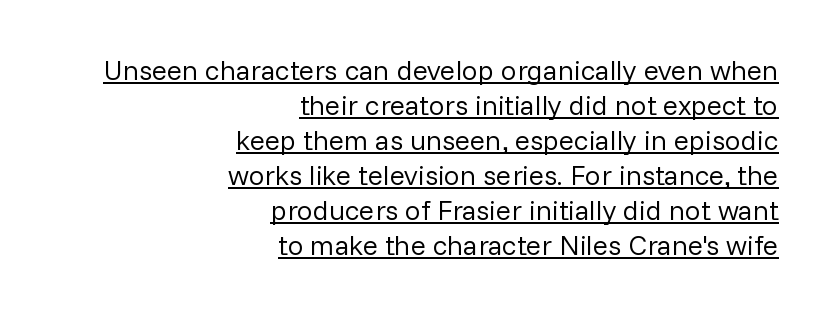
Q: Is the text bold? A: No.
Q: Is the text italic (slanted)? A: No, it is upright.
Q: Is the typeface a serif or a sans-serif typeface? A: Sans-serif.
Q: Is the text underlined? A: Yes.
Q: How is the paragraph aligned? A: Right-aligned.
Q: Is the spacing between letters normal or unusually wide? A: Normal.
Q: Is the spacing between lines tight, normal or loose? A: Normal.
Q: Width (condensed, normal, or wide)? A: Normal.
Q: Stroke contrast? A: Low.
Q: x-height? A: Medium.
Q: Monospaced? A: No.
